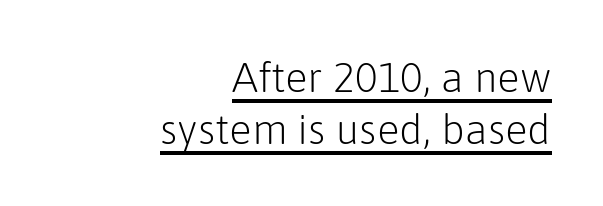
Characters follow at the spacing the type designer built in. Nothing sits at the stroke ends, so this counts as sans-serif. Vertically, the passage feels balanced, rows spaced as you'd expect. Heft: none added — not bold.
